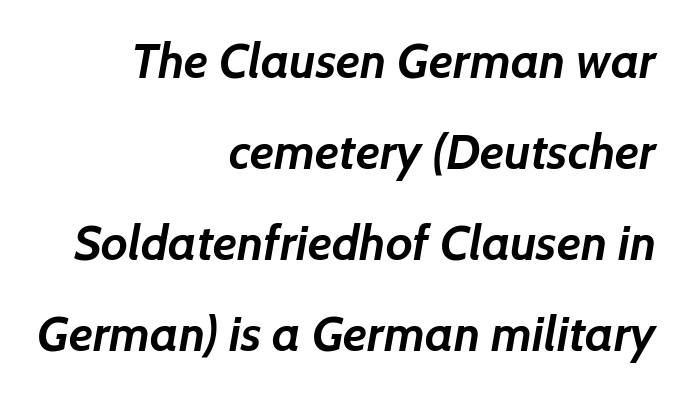
The baseline area is clear. The gaps between neighbouring characters are ordinary and unremarkable. Alignment: flush right. Think of a printed novel: that variable character pitch is what you see here.
